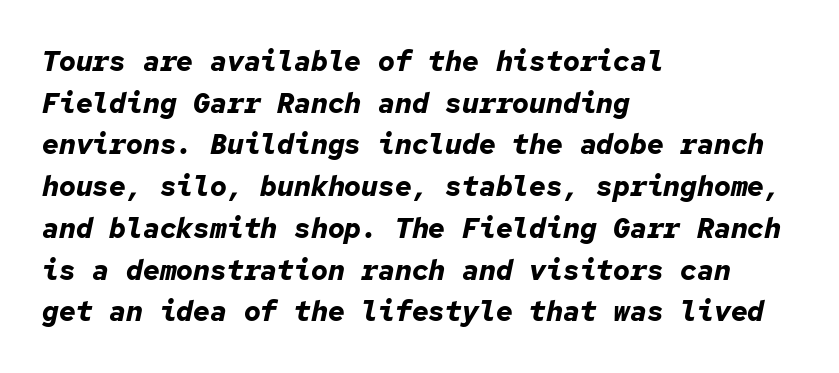
The text carries the slant typical of an italic or oblique font. Glance below the letters and you will spot only blank space. These lines are rendered in a fixed-pitch font. Which margin do the lines hug? The left one — the right edge is uneven. Weight: bold.
